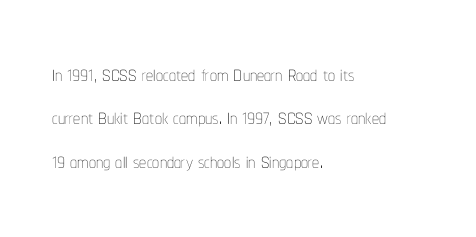
The image shows 28 px thin, condensed type, upright; set left-aligned, normal line spacing (1.55x), normal letter spacing, not underlined; low stroke contrast and a medium x-height.
